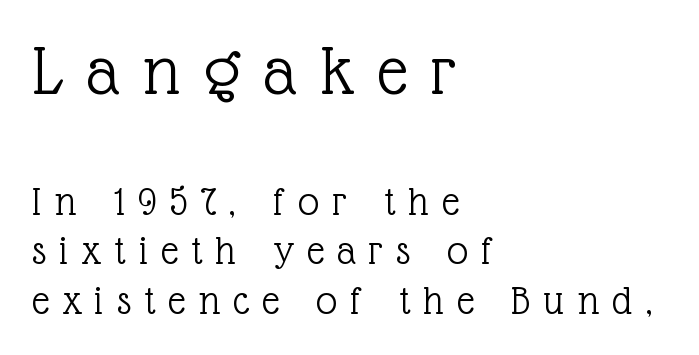
Q: Is the text bold? A: No.
Q: Is the text italic (slanted)? A: No, it is upright.
Q: Is the typeface a serif or a sans-serif typeface? A: Serif.
Q: Is the text underlined? A: No.
Q: How is the paragraph aligned? A: Left-aligned.
Q: Is the spacing between letters normal or unusually wide? A: Unusually wide.
Q: Which block of text is set in a larger size, the first (top) or the second (bottom)? A: The first (top) one.
Q: Width (condensed, normal, or wide)? A: Normal.
Q: x-height? A: Medium.
Q: Monospaced? A: No.
